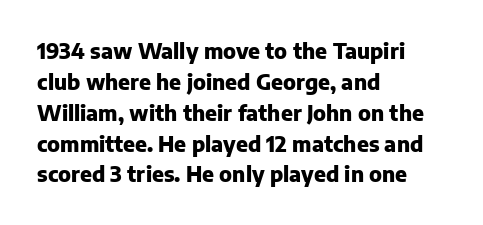
The image shows 21 px bold type, upright; set left-aligned, normal line spacing (1.47x), normal letter spacing, not underlined.
